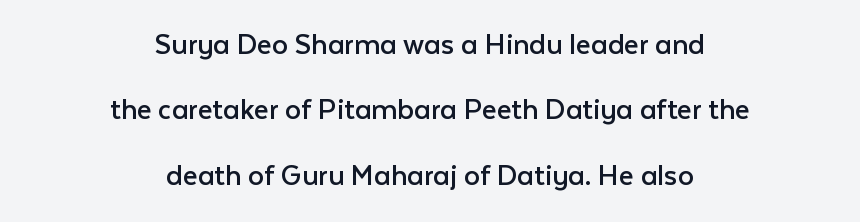
Q: Is the text bold? A: No.
Q: Is the text italic (slanted)? A: No, it is upright.
Q: Is the typeface a serif or a sans-serif typeface? A: Sans-serif.
Q: Is the text underlined? A: No.
Q: How is the paragraph aligned? A: Centered.
Q: Is the spacing between letters normal or unusually wide? A: Normal.
Q: Is the spacing between lines tight, normal or loose? A: Loose.
Q: Width (condensed, normal, or wide)? A: Normal.
Q: Stroke contrast? A: Low.
Q: x-height? A: Medium.
Q: Monospaced? A: No.
